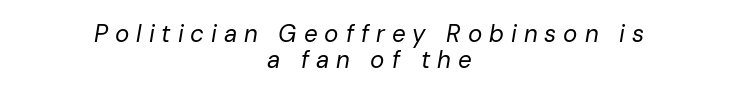
The image shows 24 px text type, italic (leaning right); set centered, tight line spacing (1.1x), unusually wide letter spacing (+0.29 em), not underlined.
